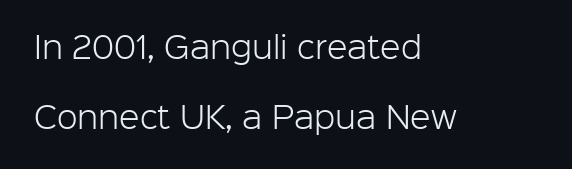
The image shows 30 px light sans-serif type, upright; set left-aligned, loose line spacing (2.33x), normal letter spacing, not underlined; low stroke contrast and a medium x-height.
